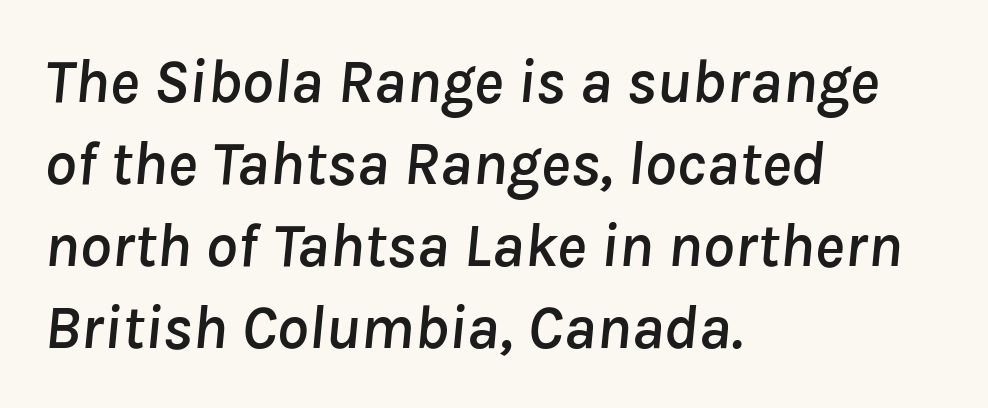
No extra tracking has been applied to these lines. These lines are rendered in a variable-pitch font. In CSS terms this would be text-align: left. Regular leading.
